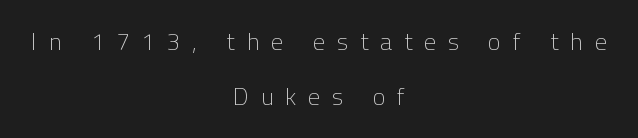
{"italic": "no", "bold": "no", "underline": "no", "align": "center", "line_spacing": "loose", "line_spacing_ratio": 2.31, "letter_spacing": "wide", "letter_spacing_em": 0.5, "glyph_px": 24}
